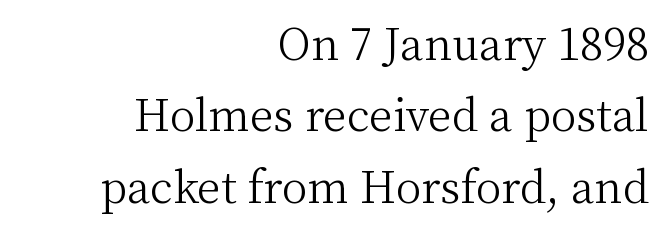
{"serif": "yes", "italic": "no", "bold": "no", "weight": "light", "width": "normal", "stroke_contrast": "medium", "x_height": "medium", "monospaced": "no", "underline": "no", "align": "right", "line_spacing": "normal", "line_spacing_ratio": 1.66, "letter_spacing": "normal", "letter_spacing_em": 0.0, "glyph_px": 43}
